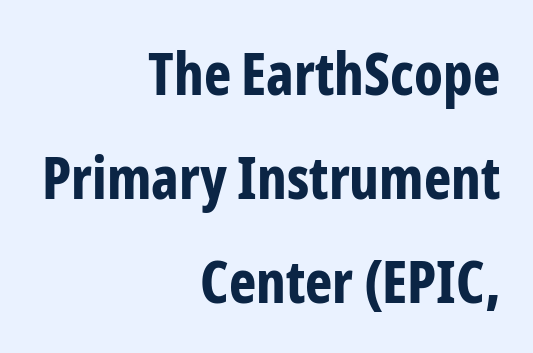
Q: Is the text bold? A: Yes.
Q: Is the text italic (slanted)? A: No, it is upright.
Q: Is the typeface a serif or a sans-serif typeface? A: Sans-serif.
Q: Is the text underlined? A: No.
Q: How is the paragraph aligned? A: Right-aligned.
Q: Is the spacing between letters normal or unusually wide? A: Normal.
Q: Width (condensed, normal, or wide)? A: Condensed.
Q: Stroke contrast? A: Low.
Q: x-height? A: Medium.
Q: Monospaced? A: No.
